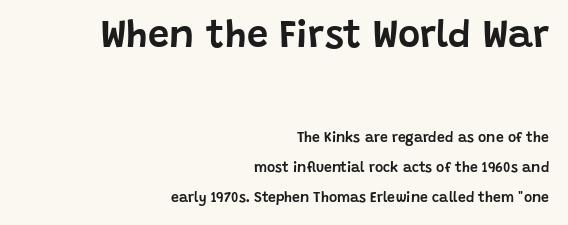
Interline gaps are noticeably wide in this sample. The space beneath each line is pristine and unruled. The rendering uses natural spacing where letterforms have individual widths. A roman cut, with each character standing at attention. Serifs: no, the terminals of the letterforms are clean. Is the letter spacing exaggerated? No — it looks like the ordinary default.
